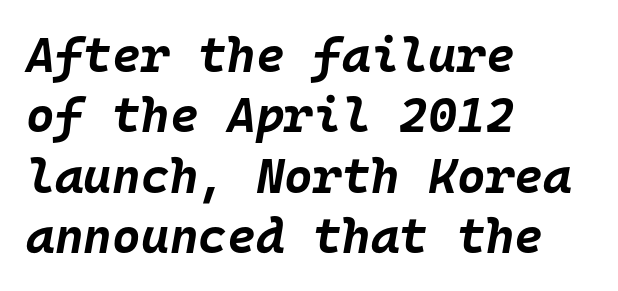
Q: Is the text bold? A: Yes.
Q: Is the text italic (slanted)? A: Yes, it leans right by about 10 degrees.
Q: Is the text underlined? A: No.
Q: How is the paragraph aligned? A: Left-aligned.
Q: Is the spacing between letters normal or unusually wide? A: Normal.
Q: Width (condensed, normal, or wide)? A: Normal.
Q: Stroke contrast? A: Low.
Q: x-height? A: Large.
Q: Monospaced? A: Yes.
